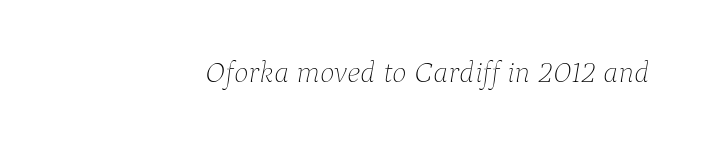
Varying glyph widths throughout — classic text-font behaviour. The rendering keeps characters at their native spacing. The typesetter chose a ragged-left arrangement here. The passage shown is not underscored anywhere. It's the slanting kind of type.
